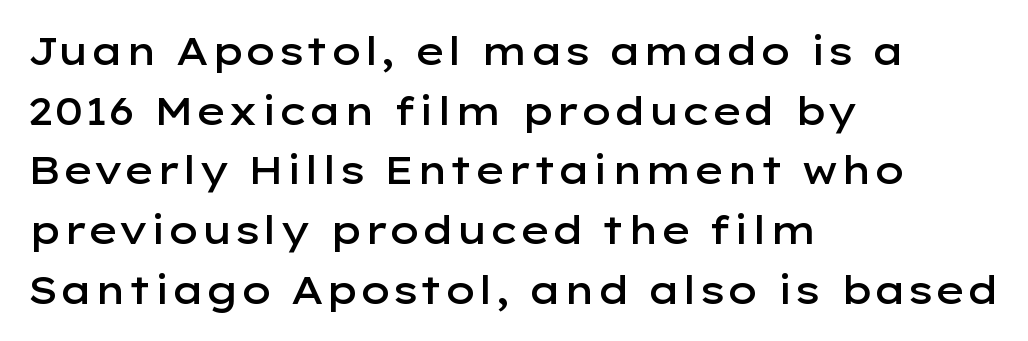
Q: Is the text bold? A: Semi-bold.
Q: Is the text italic (slanted)? A: No, it is upright.
Q: Is the typeface a serif or a sans-serif typeface? A: Sans-serif.
Q: Is the text underlined? A: No.
Q: How is the paragraph aligned? A: Left-aligned.
Q: Is the spacing between letters normal or unusually wide? A: Normal.
Q: Is the spacing between lines tight, normal or loose? A: Normal.
Q: Width (condensed, normal, or wide)? A: Wide.
Q: Stroke contrast? A: Low.
Q: x-height? A: Medium.
Q: Monospaced? A: No.
